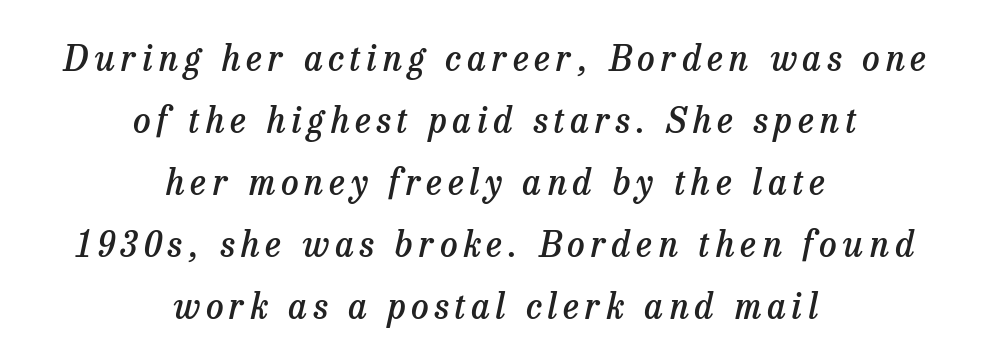
The image shows 35 px semibold serif type, italic (leaning right); set centered, line spacing 1.77x, not underlined; low stroke contrast and a medium x-height.
